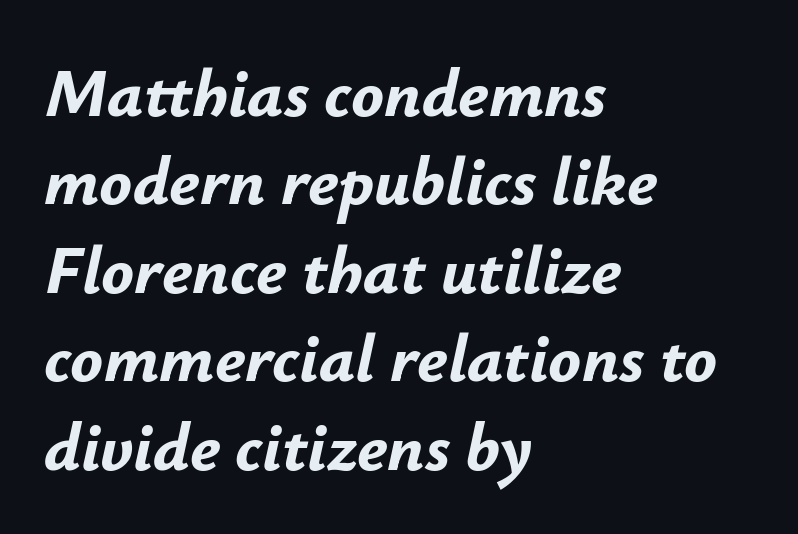
{"italic": "yes", "lean": "right", "slant_degrees": 12, "bold": "yes", "weight": "bold", "width": "normal", "stroke_contrast": "low", "x_height": "small", "monospaced": "no", "underline": "no", "align": "left", "line_spacing": "normal", "line_spacing_ratio": 1.3, "letter_spacing": "normal", "letter_spacing_em": 0.0, "glyph_px": 68}
